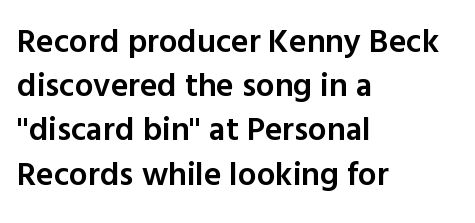
The image shows 33 px semibold sans-serif type, upright; set left-aligned, normal line spacing (1.34x), normal letter spacing, not underlined; a medium x-height.
